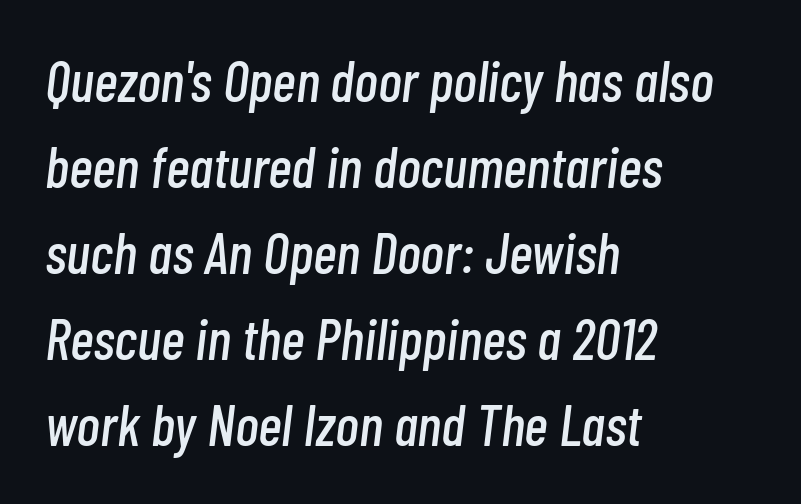
The image shows 57 px condensed type, italic (leaning right); set left-aligned, normal line spacing (1.51x), normal letter spacing, not underlined; low stroke contrast and a medium x-height.
